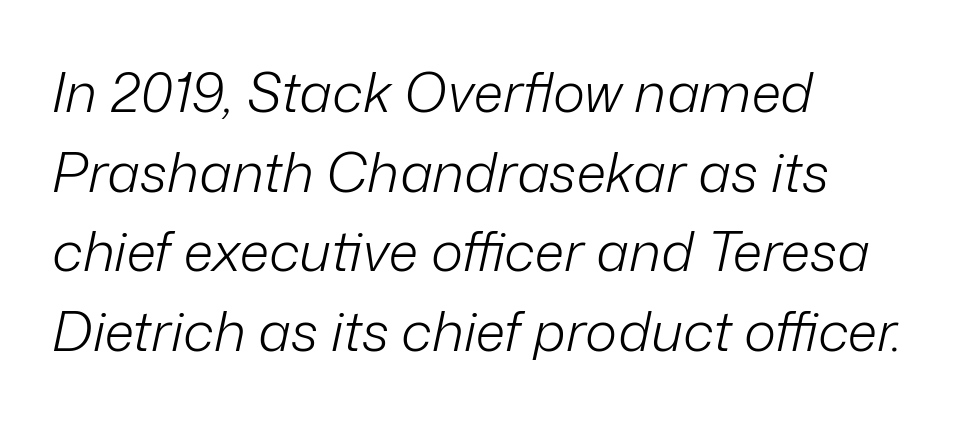
Interline gaps are of average width in this sample. The zone under the glyphs is completely vacant. The paragraph shown leans on its left margin. This sample has the flowing, uneven cadence of proportional lettering. The specimen reads as italic at a glance.
